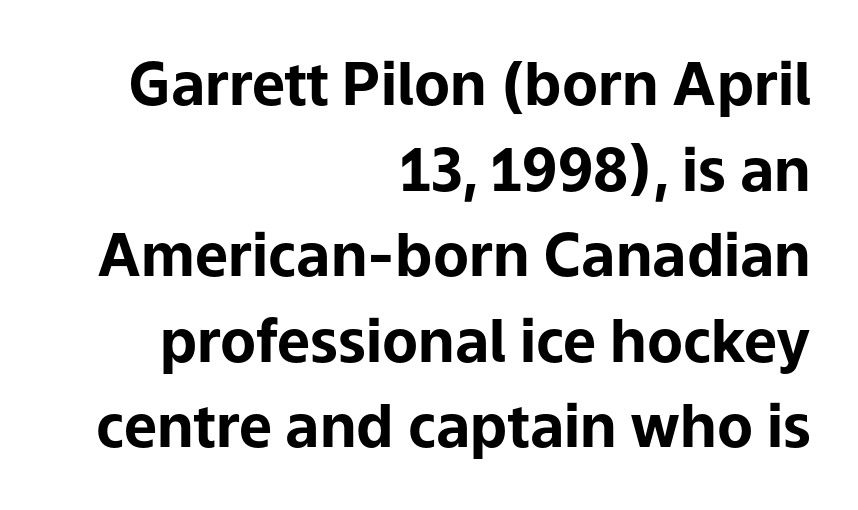
The image shows 59 px bold sans-serif type, upright; set right-aligned, normal line spacing (1.45x), normal letter spacing, not underlined; low stroke contrast and a medium x-height.
